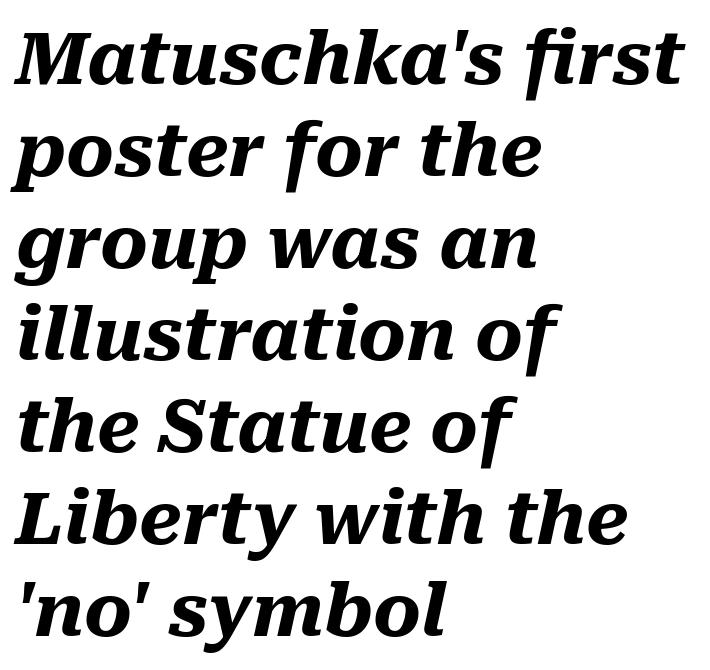
The image shows 73 px heavy type, italic (leaning right); set left-aligned, normal line spacing (1.26x), normal letter spacing, not underlined; medium stroke contrast and a medium x-height.
